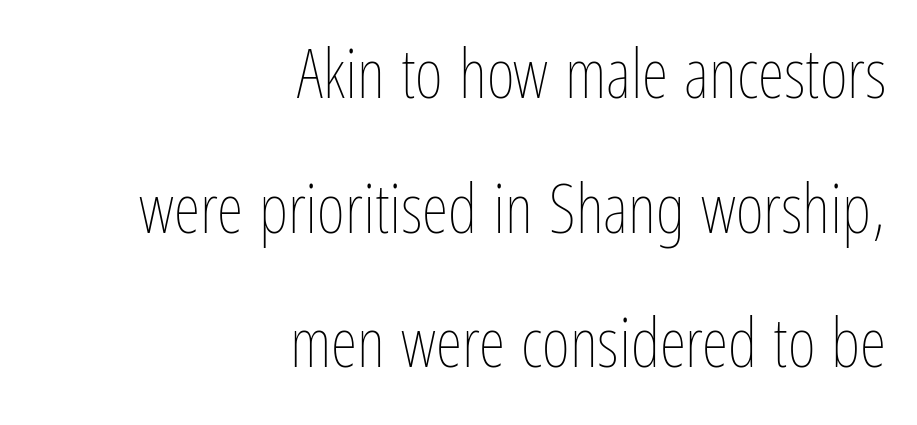
{"italic": "no", "bold": "no", "weight": "thin", "width": "condensed", "stroke_contrast": "low", "x_height": "medium", "monospaced": "no", "underline": "no", "align": "right", "line_spacing": "loose", "line_spacing_ratio": 1.98, "letter_spacing": "normal", "letter_spacing_em": 0.0, "glyph_px": 68}
